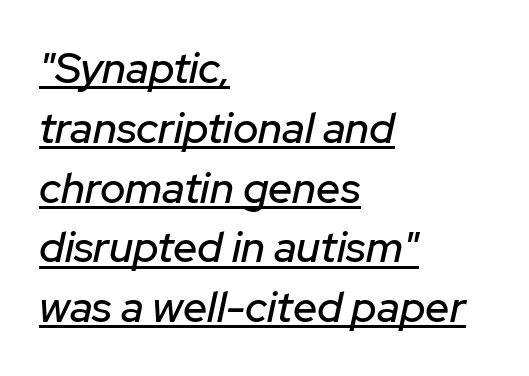
Caption: multi-line text, flush left, ragged right. The gaps between neighbouring characters are ordinary and unremarkable. This block has exactly the height ordinary leading produces. The specimen includes a rule beneath the text block's lines.
